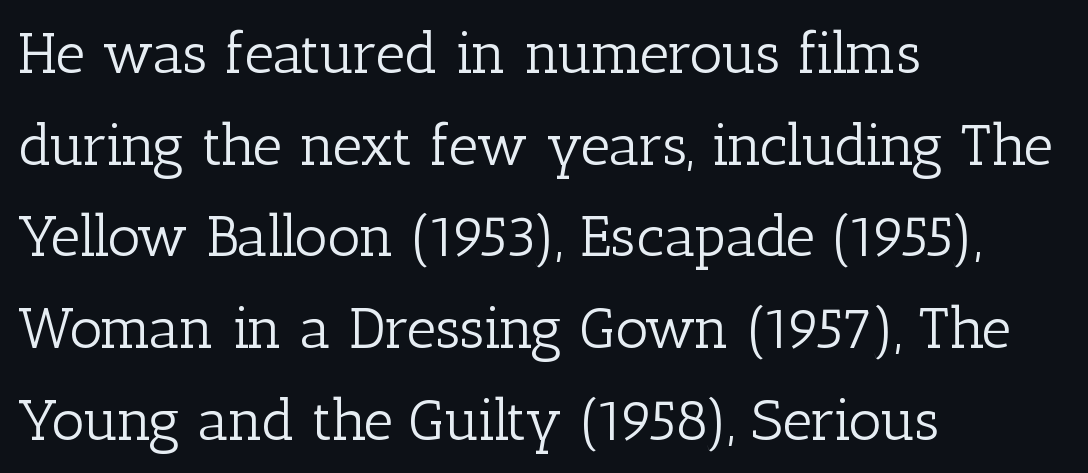
The image shows 58 px light serif type, upright; set left-aligned, normal line spacing (1.58x), normal letter spacing, not underlined; low stroke contrast and a medium x-height.
